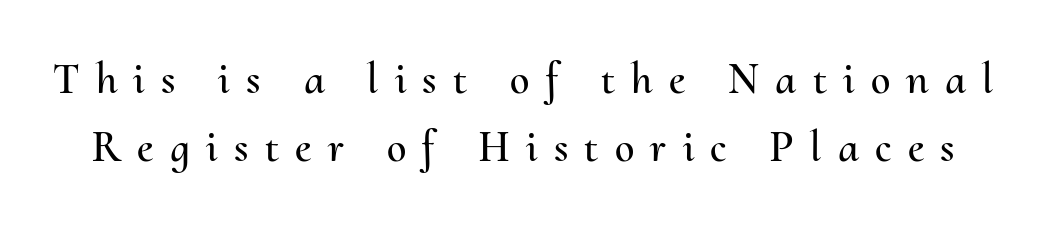
{"italic": "no", "width": "normal", "stroke_contrast": "medium", "x_height": "small", "monospaced": "no", "underline": "no", "line_spacing": "normal", "line_spacing_ratio": 1.55, "letter_spacing": "wide", "letter_spacing_em": 0.37, "glyph_px": 44}
